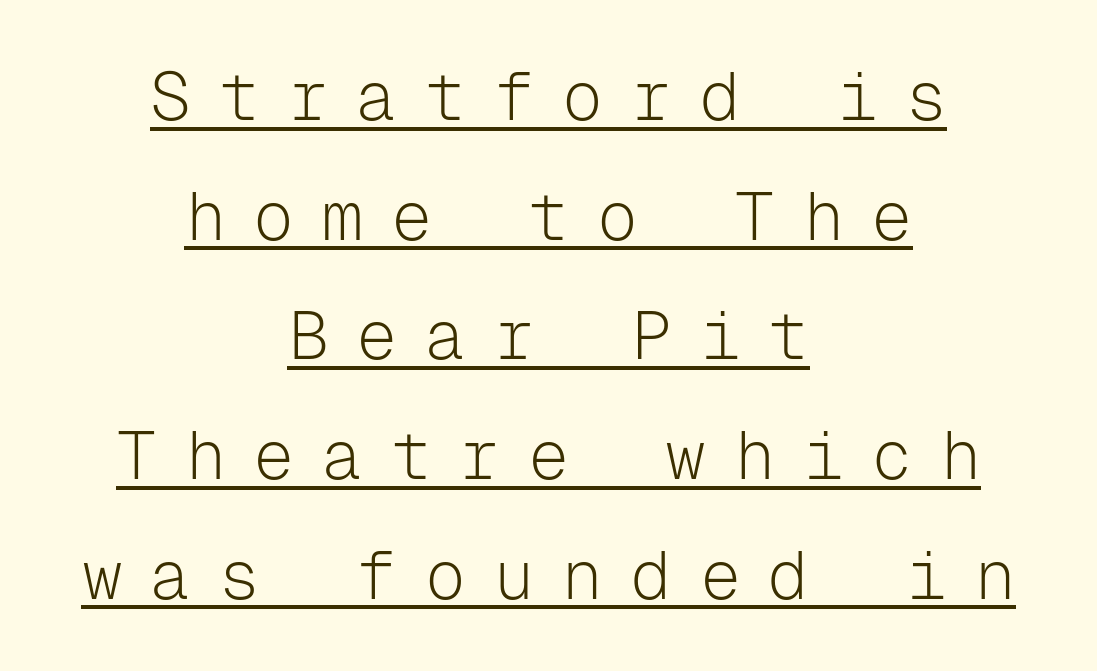
Each letter's strokes conclude bluntly, with no projecting serifs. The letterforms sit at book weight or below. Does the copy run flush right? No — it is centered line by line. The glyphs are accompanied by a horizontal stroke just below them. The letters stand upright; this is a roman face. Is this a fixed-width face? Yes — each glyph sits in an identical cell.
